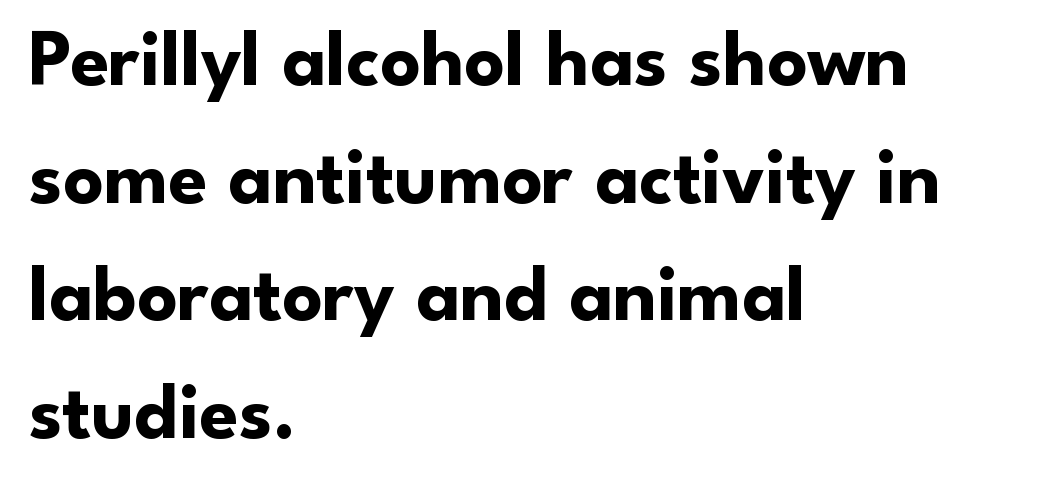
Q: Is the text bold? A: Yes.
Q: Is the text italic (slanted)? A: No, it is upright.
Q: Is the typeface a serif or a sans-serif typeface? A: Sans-serif.
Q: Is the text underlined? A: No.
Q: How is the paragraph aligned? A: Left-aligned.
Q: Is the spacing between letters normal or unusually wide? A: Normal.
Q: Is the spacing between lines tight, normal or loose? A: Normal.
Q: Width (condensed, normal, or wide)? A: Normal.
Q: Stroke contrast? A: Low.
Q: x-height? A: Small.
Q: Monospaced? A: No.
